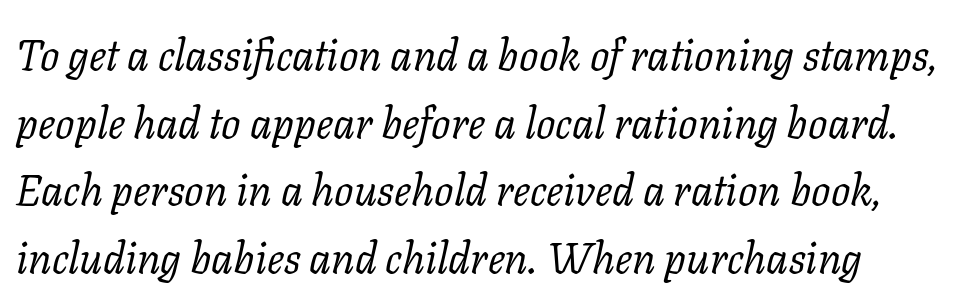
Think of a printed novel: that variable character pitch is what you see here. Check where the strokes stop: tiny serifs finish them off. Letters have the restrained weight of plain body copy at most. Inter-character spacing is left at the font's built-in metrics. The passage shown is not underscored anywhere.
